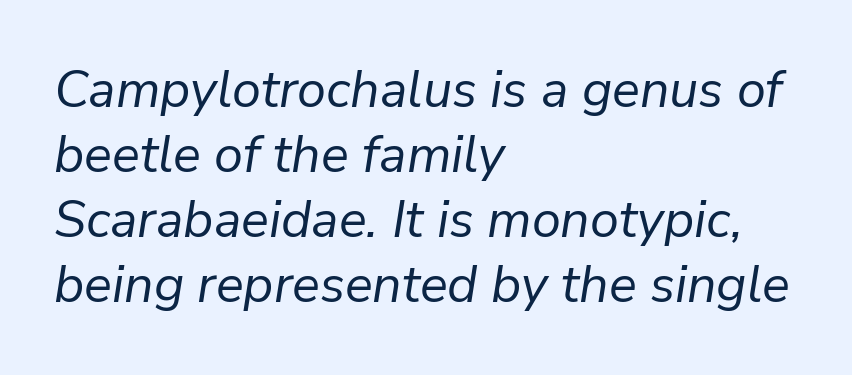
{"italic": "yes", "lean": "right", "slant_degrees": 9, "bold": "no", "weight": "regular", "width": "normal", "stroke_contrast": "low", "x_height": "medium", "monospaced": "no", "underline": "no", "align": "left", "line_spacing": "normal", "line_spacing_ratio": 1.25, "letter_spacing": "normal", "letter_spacing_em": 0.0, "glyph_px": 52}
